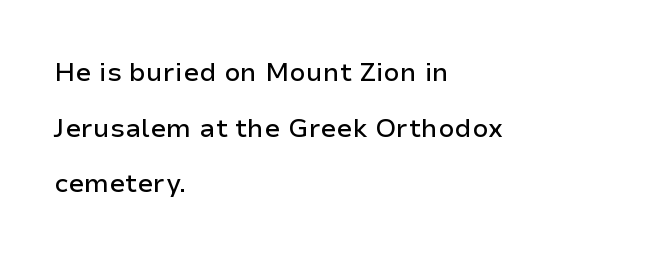
{"italic": "no", "underline": "no", "align": "left", "line_spacing": "loose", "line_spacing_ratio": 2.14, "letter_spacing": "normal", "letter_spacing_em": 0.0, "glyph_px": 26}
